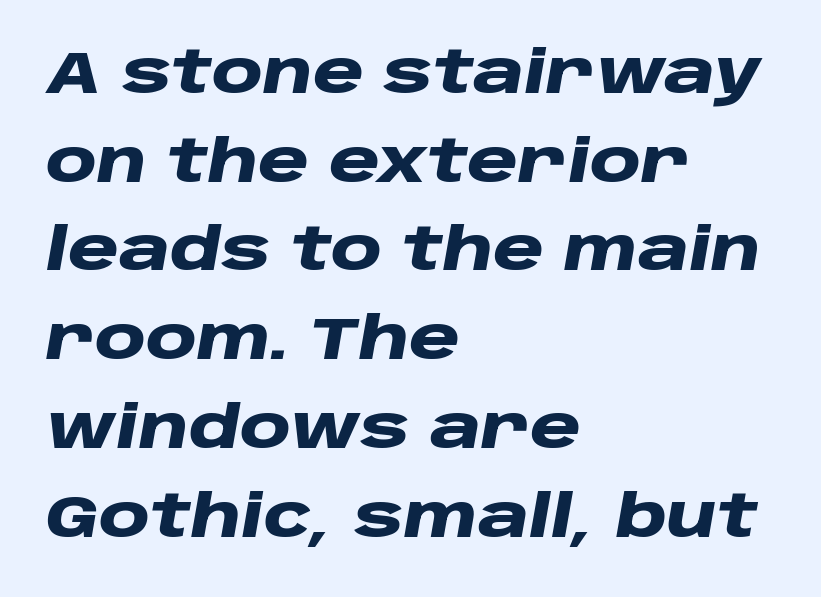
Q: Is the text bold? A: Yes.
Q: Is the text italic (slanted)? A: Yes, it leans right by about 10 degrees.
Q: Is the text underlined? A: No.
Q: How is the paragraph aligned? A: Left-aligned.
Q: Is the spacing between letters normal or unusually wide? A: Normal.
Q: Is the spacing between lines tight, normal or loose? A: Normal.
Q: Width (condensed, normal, or wide)? A: Wide.
Q: Stroke contrast? A: Low.
Q: x-height? A: Large.
Q: Monospaced? A: No.
